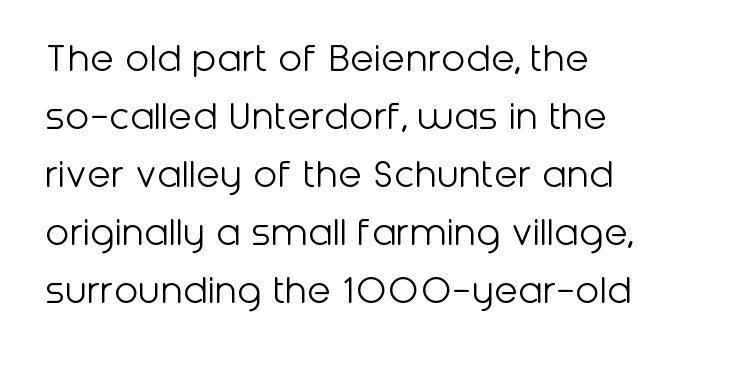
Q: Is the text bold? A: No.
Q: Is the text italic (slanted)? A: No, it is upright.
Q: Is the typeface a serif or a sans-serif typeface? A: Sans-serif.
Q: Is the text underlined? A: No.
Q: How is the paragraph aligned? A: Left-aligned.
Q: Is the spacing between letters normal or unusually wide? A: Normal.
Q: Is the spacing between lines tight, normal or loose? A: Normal.
Q: Width (condensed, normal, or wide)? A: Normal.
Q: Stroke contrast? A: Low.
Q: x-height? A: Medium.
Q: Monospaced? A: No.
